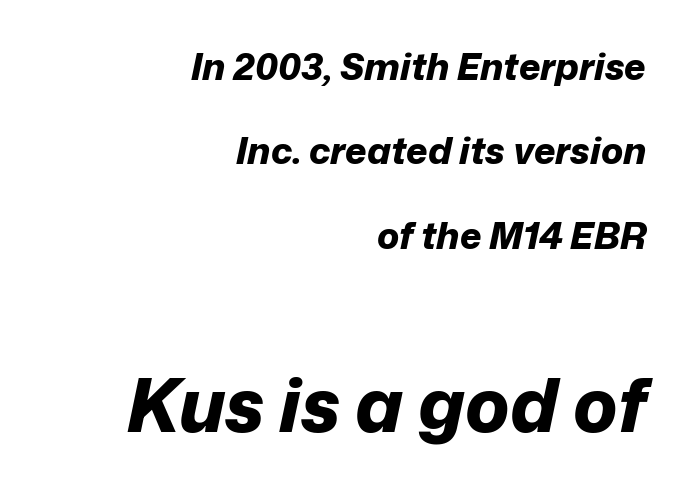
The image shows 74 px bold type, italic (leaning right); set right-aligned, loose line spacing (2.28x), normal letter spacing, not underlined; the second (bottom) block is 2.0x larger; low stroke contrast and a medium x-height.
